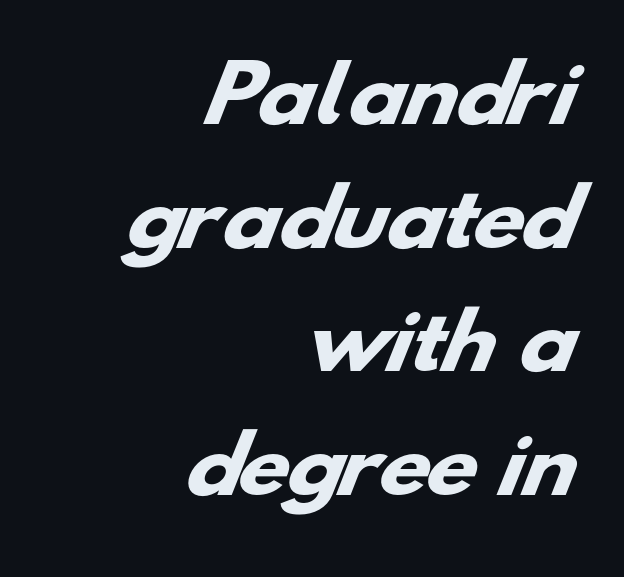
Q: Is the text bold? A: Yes.
Q: Is the typeface a serif or a sans-serif typeface? A: Sans-serif.
Q: Is the text underlined? A: No.
Q: How is the paragraph aligned? A: Right-aligned.
Q: Is the spacing between letters normal or unusually wide? A: Normal.
Q: Is the spacing between lines tight, normal or loose? A: Normal.
Q: Width (condensed, normal, or wide)? A: Wide.
Q: Stroke contrast? A: Low.
Q: x-height? A: Small.
Q: Monospaced? A: No.
